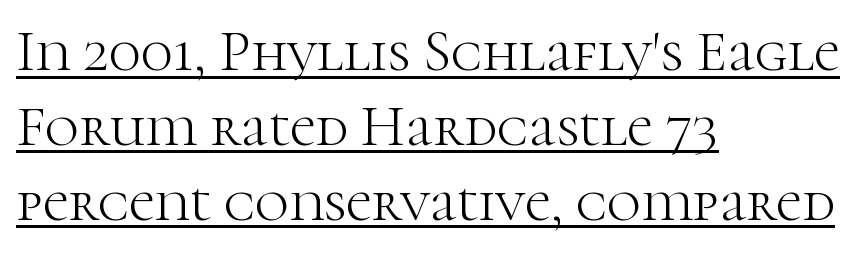
The image shows 58 px light serif type, upright; set left-aligned, normal line spacing (1.29x), normal letter spacing, underlined; high stroke contrast and a medium x-height.
